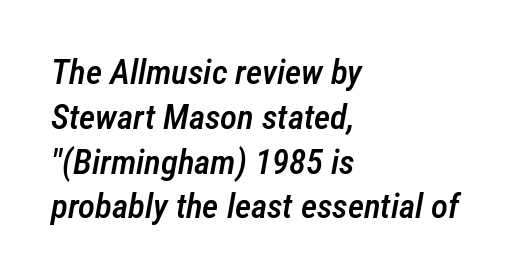
{"italic": "yes", "lean": "right", "slant_degrees": 12, "bold": "semi", "weight": "semibold", "width": "condensed", "stroke_contrast": "low", "x_height": "medium", "monospaced": "no", "underline": "no", "align": "left", "line_spacing": "normal", "line_spacing_ratio": 1.28, "letter_spacing": "normal", "letter_spacing_em": 0.0, "glyph_px": 35}
